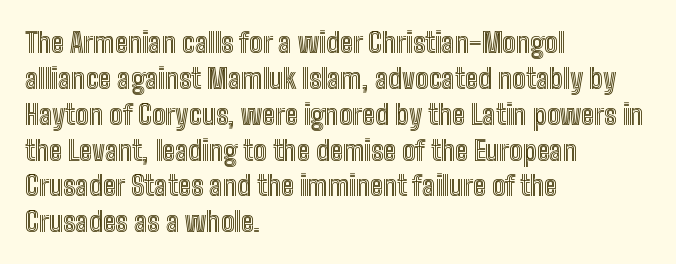
The image shows 28 px condensed type, upright; set left-aligned, normal line spacing (1.28x), normal letter spacing, not underlined; a medium x-height.
